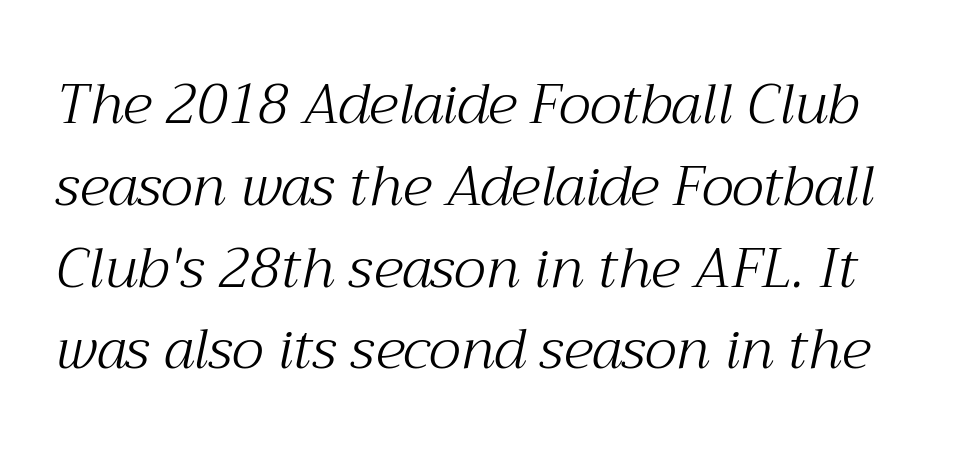
The glyphs look as if they've been sheared to an angle. Do the characters align in a grid? No, the font is proportional. No chunkiness to these letters — they're not bold. In terms of letterform style, serifs are clearly present. Compared with typical paragraphs, the rows here are spaced about the same.
